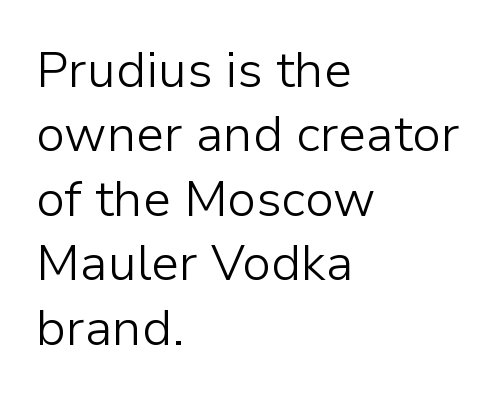
Q: Is the text bold? A: No.
Q: Is the text italic (slanted)? A: No, it is upright.
Q: Is the typeface a serif or a sans-serif typeface? A: Sans-serif.
Q: Is the text underlined? A: No.
Q: How is the paragraph aligned? A: Left-aligned.
Q: Is the spacing between letters normal or unusually wide? A: Normal.
Q: Is the spacing between lines tight, normal or loose? A: Normal.
Q: Width (condensed, normal, or wide)? A: Normal.
Q: Stroke contrast? A: Low.
Q: x-height? A: Medium.
Q: Monospaced? A: No.
